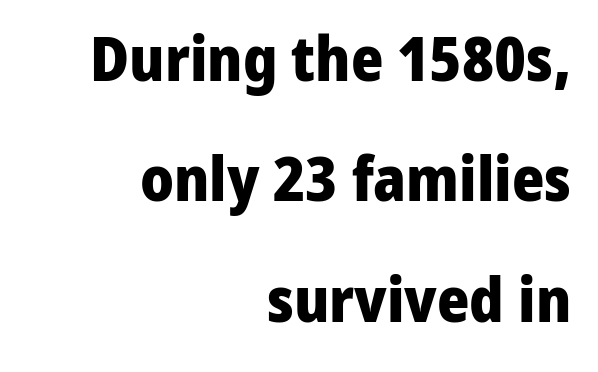
The letters advance in unequal steps, a hallmark of proportional type. Short note: letters normally spaced. Every character sits straight up, as roman type does. The passage shown is emphatically bold.
